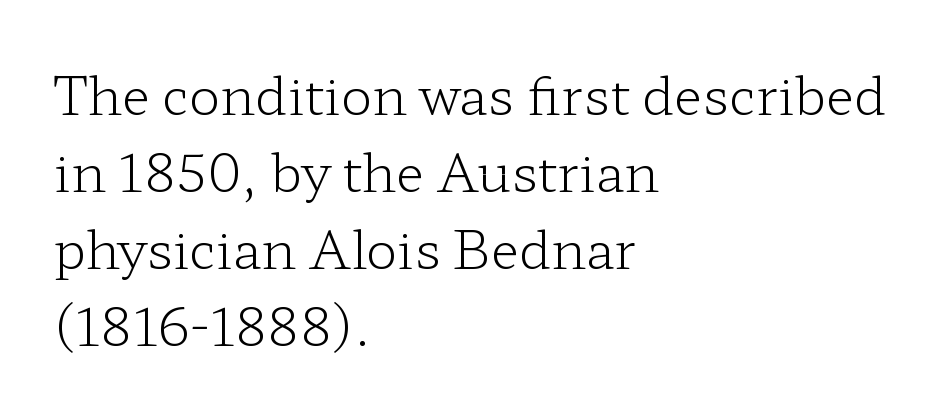
Q: Is the text bold? A: No.
Q: Is the text italic (slanted)? A: No, it is upright.
Q: Is the typeface a serif or a sans-serif typeface? A: Serif.
Q: Is the text underlined? A: No.
Q: How is the paragraph aligned? A: Left-aligned.
Q: Is the spacing between letters normal or unusually wide? A: Normal.
Q: Is the spacing between lines tight, normal or loose? A: Normal.
Q: Width (condensed, normal, or wide)? A: Wide.
Q: Stroke contrast? A: Low.
Q: x-height? A: Medium.
Q: Monospaced? A: No.
